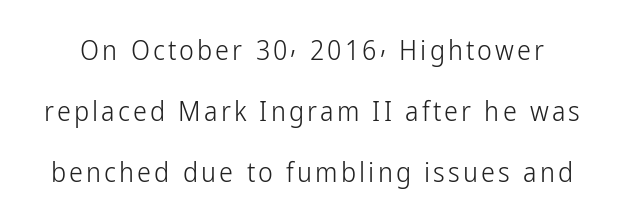
The image shows 28 px light, condensed sans-serif type, upright; set loose line spacing (2.18x), not underlined; low stroke contrast and a medium x-height.
